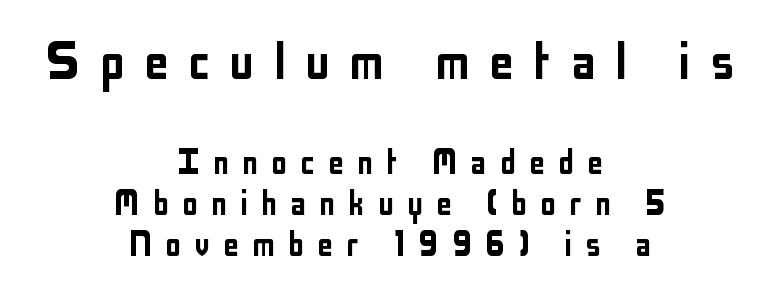
{"serif": "no", "italic": "no", "width": "condensed", "stroke_contrast": "low", "x_height": "medium", "monospaced": "no", "underline": "no", "align": "center", "line_spacing": "tight", "line_spacing_ratio": 1.0, "letter_spacing": "wide", "letter_spacing_em": 0.31, "larger_block": "first", "size_ratio": 1.51, "glyph_px": 62}
